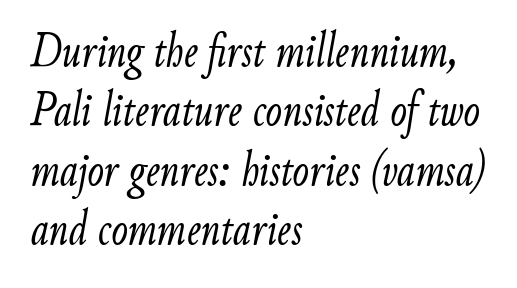
The image shows 49 px light, condensed type, italic (leaning right); set left-aligned, line spacing 1.21x, normal letter spacing, not underlined; low stroke contrast and a small x-height.
